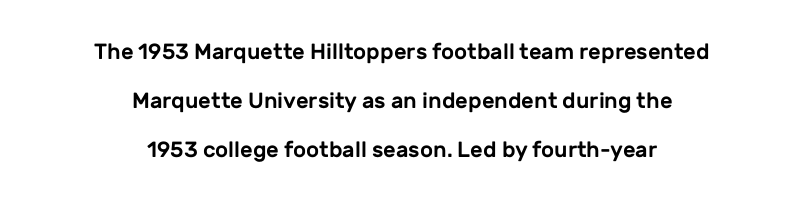
The image shows 22 px text type, upright; set centered, loose line spacing (2.22x), normal letter spacing, not underlined.
